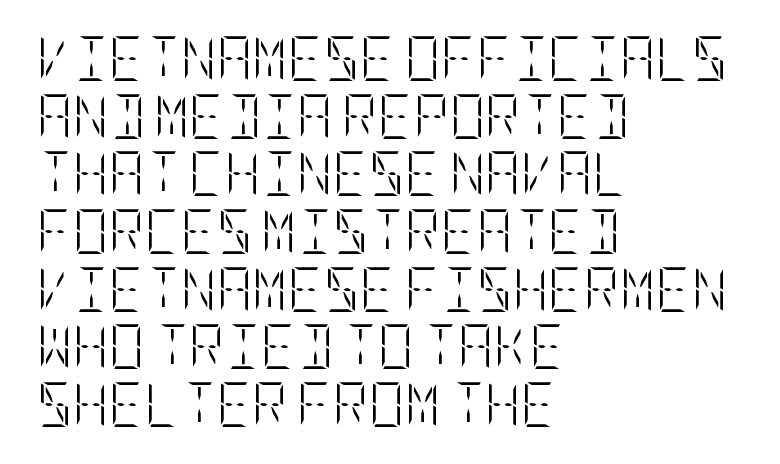
This sample uses plain, unmodified letter spacing. The face looks like a standard text weight, possibly lighter. This rendering uses left alignment, leaving the right contour irregular. Quick note: underline off.
